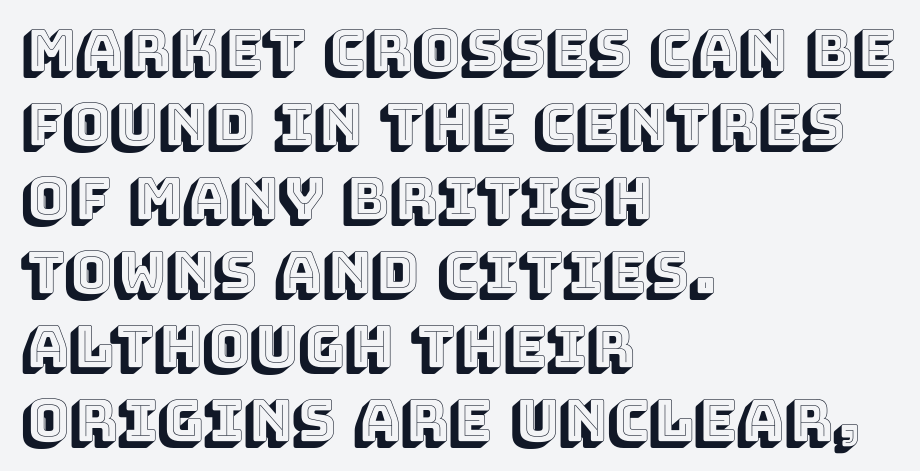
The image shows 57 px text type, upright; set left-aligned, normal line spacing (1.3x), normal letter spacing, not underlined; a large x-height.
